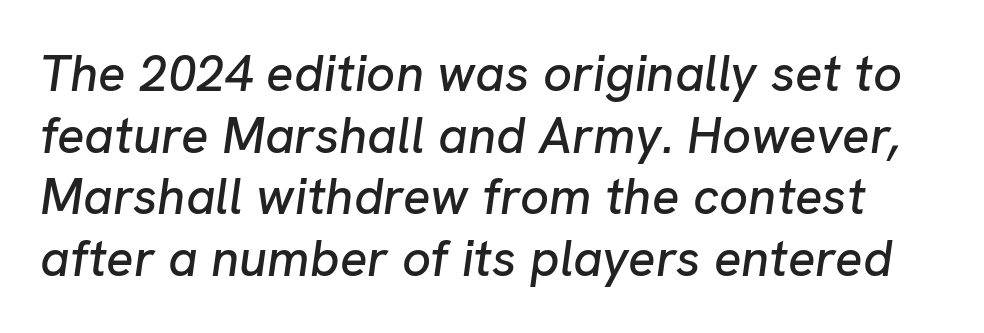
Glance below the letters and you will spot only blank space. Compared with typical body copy, the letter spacing here is the same. The face used here has a pronounced slope to its letters. Spacing verdict: proportional, widths tailored to each character.
